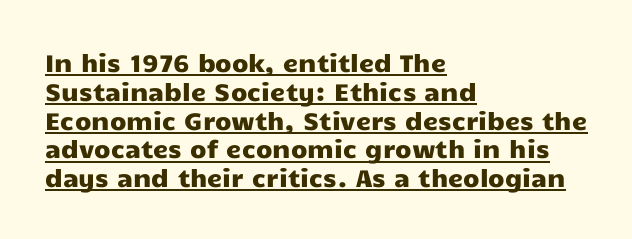
Underline: present. The horizontal fit of the characters is conventional and even. These lines were composed using upright roman letters. A student would call this left alignment; a typographer would say flush left, rag right.
